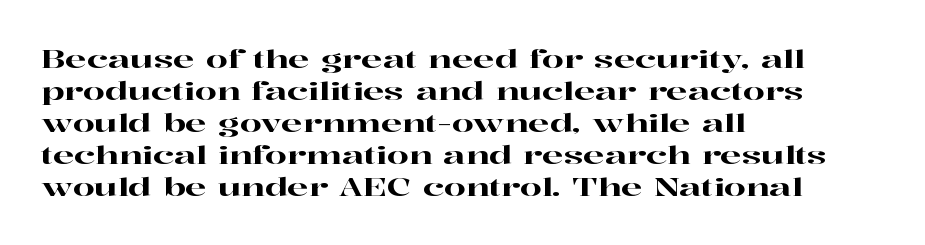
Summary of vertical rhythm: regular, with standard interline spacing. The string is rendered with underlining switched off. This rendering uses left alignment, leaving the right contour irregular. The lettering stays uniformly vertical, giving the passage a roman look. The horizontal fit of the characters is conventional and even.
